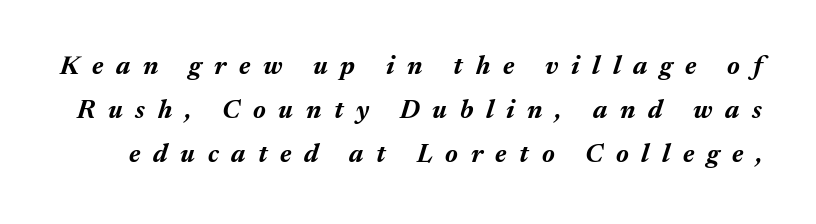
Q: Is the text bold? A: Yes.
Q: Is the text italic (slanted)? A: Yes, it leans right by about 17 degrees.
Q: Is the text underlined? A: No.
Q: Is the spacing between letters normal or unusually wide? A: Unusually wide.
Q: Is the spacing between lines tight, normal or loose? A: Normal.
